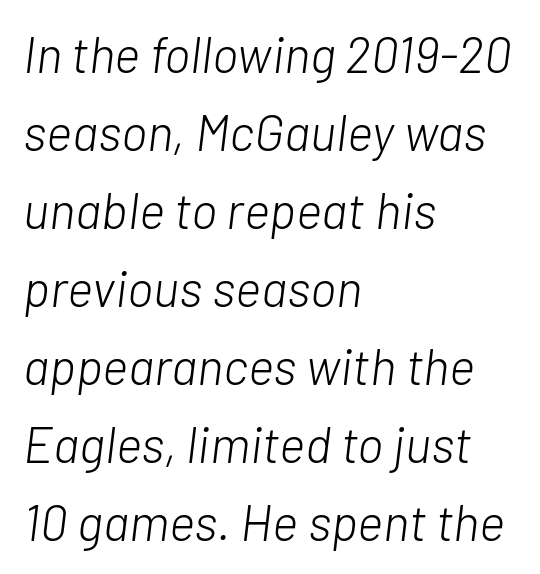
Yep, that's italic — everything's leaning. Anything drawn beneath the words? Only blank space. Compared with a centered layout, this one pins lines to the left instead. Reading down the column, the eye jumps a familiar distance to each next line. Here the glyphs are tracked normally, forming tight word shapes. Counters stay open thanks to moderate or lighter strokes.
